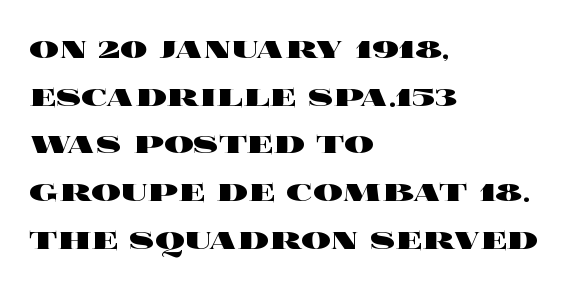
{"italic": "no", "bold": "yes", "weight": "heavy", "width": "wide", "x_height": "large", "monospaced": "no", "underline": "no", "align": "left", "line_spacing": "normal", "line_spacing_ratio": 1.29, "letter_spacing": "normal", "letter_spacing_em": 0.0, "glyph_px": 37}
